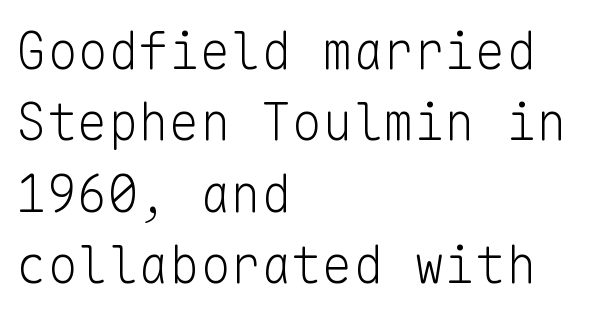
Type style note: lacks serifs. The foot of each line stays bare and open. No chunkiness to these letters — they're not bold. Leading matches the norm, producing a regular column. In CSS terms this would be text-align: left.
